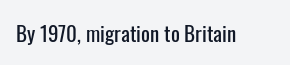
Every character sits straight up, as roman type does. The string is rendered with underlining switched off. Students, note that the glyphs here touch the page at normal intervals.
